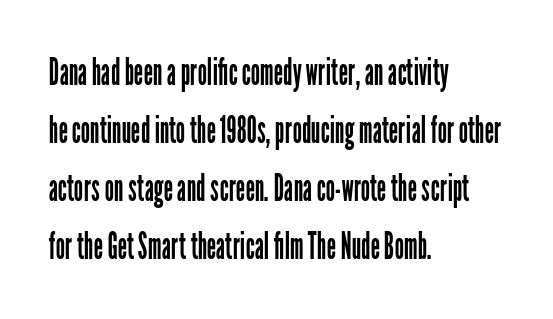
{"serif": "no", "italic": "no", "bold": "no", "weight": "regular", "width": "condensed", "stroke_contrast": "low", "x_height": "medium", "monospaced": "no", "underline": "no", "align": "left", "line_spacing": "normal", "line_spacing_ratio": 1.57, "letter_spacing": "normal", "letter_spacing_em": 0.0, "glyph_px": 37}
